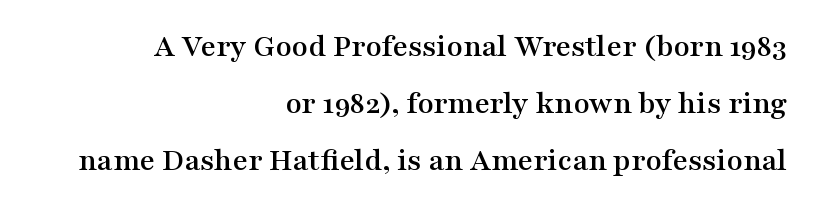
{"serif": "yes", "italic": "no", "width": "wide", "stroke_contrast": "medium", "x_height": "medium", "monospaced": "no", "underline": "no", "align": "right", "line_spacing_ratio": 1.73, "letter_spacing": "normal", "letter_spacing_em": 0.0, "glyph_px": 33}
